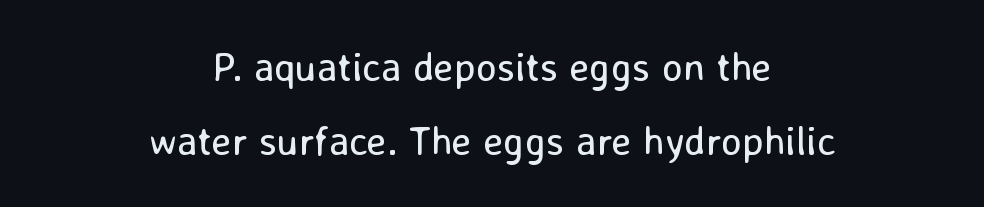
{"serif": "no", "italic": "no", "bold": "no", "weight": "regular", "width": "normal", "stroke_contrast": "low", "x_height": "medium", "monospaced": "no", "underline": "no", "align": "center", "line_spacing_ratio": 1.86, "letter_spacing": "normal", "letter_spacing_em": 0.0, "glyph_px": 40}
